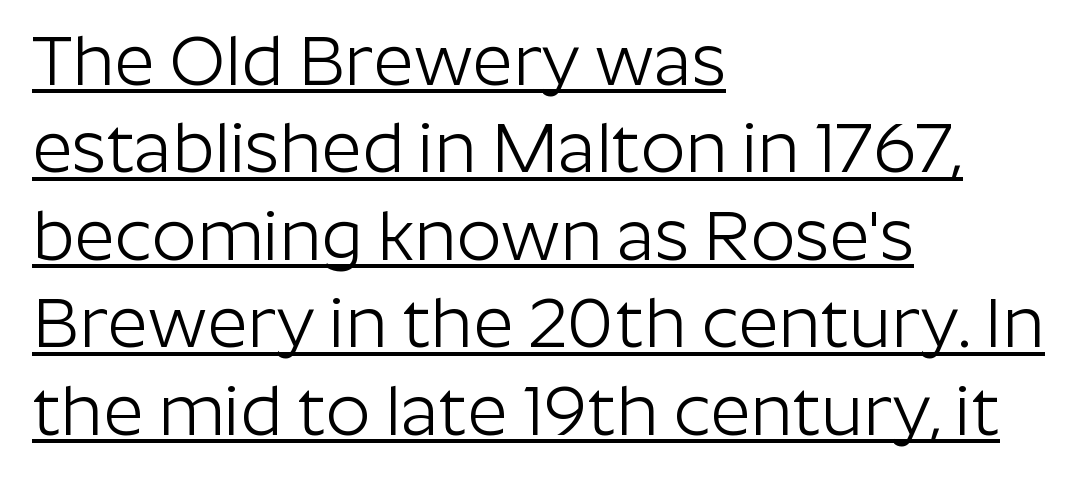
The image shows 70 px light sans-serif type, upright; set left-aligned, normal line spacing (1.25x), normal letter spacing, underlined; low stroke contrast and a medium x-height.
